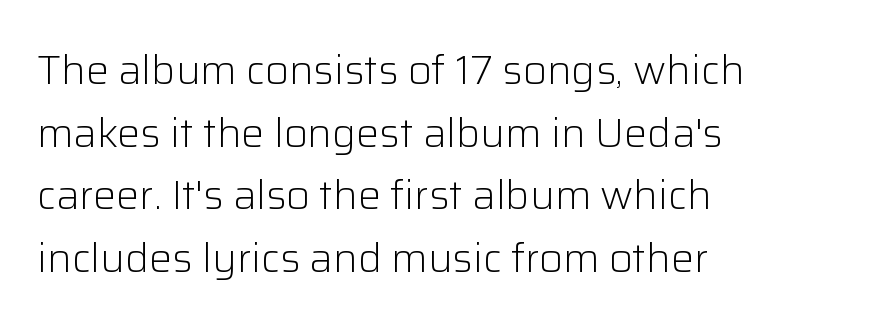
Q: Is the text bold? A: No.
Q: Is the text italic (slanted)? A: No, it is upright.
Q: Is the typeface a serif or a sans-serif typeface? A: Sans-serif.
Q: Is the text underlined? A: No.
Q: How is the paragraph aligned? A: Left-aligned.
Q: Is the spacing between letters normal or unusually wide? A: Normal.
Q: Is the spacing between lines tight, normal or loose? A: Normal.
Q: Width (condensed, normal, or wide)? A: Normal.
Q: Stroke contrast? A: Low.
Q: x-height? A: Medium.
Q: Monospaced? A: No.
